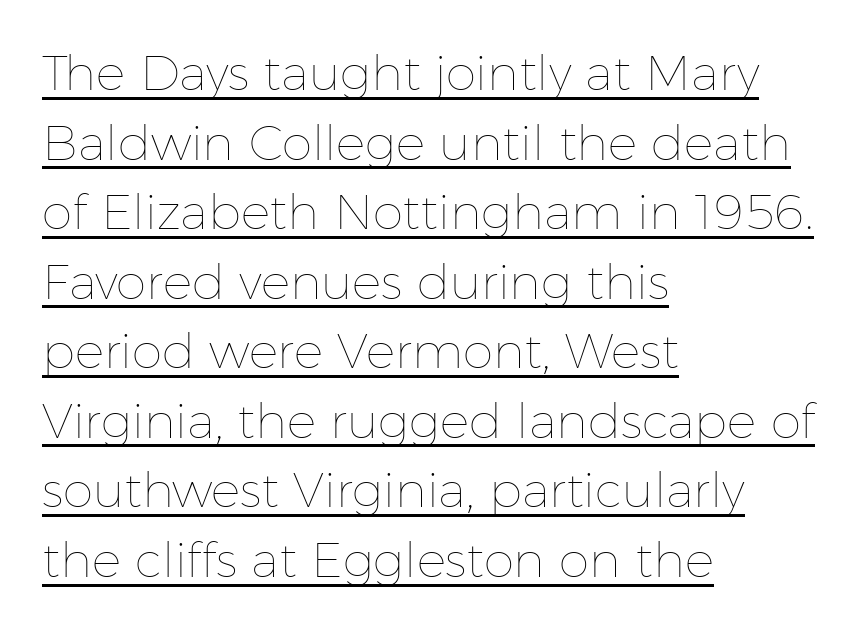
{"italic": "no", "bold": "no", "weight": "thin", "width": "normal", "stroke_contrast": "low", "x_height": "medium", "monospaced": "no", "underline": "yes", "align": "left", "line_spacing": "normal", "line_spacing_ratio": 1.42, "letter_spacing": "normal", "letter_spacing_em": 0.0, "glyph_px": 49}
